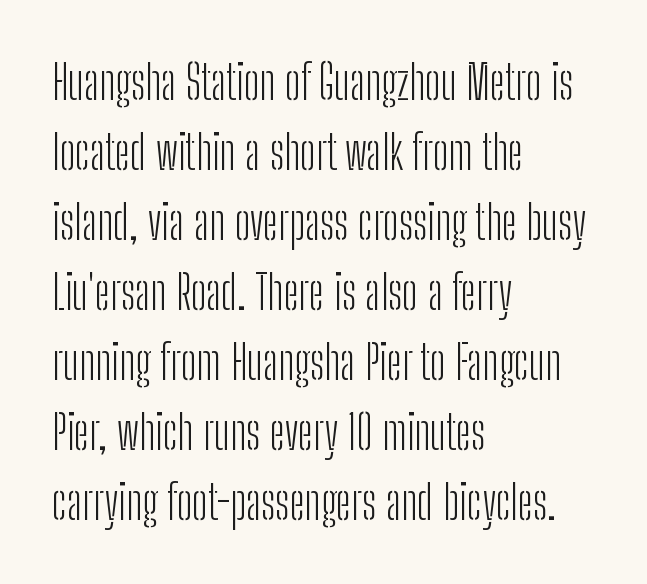
The image shows 48 px light, condensed sans-serif type, upright; set left-aligned, normal line spacing (1.46x), normal letter spacing, not underlined; low stroke contrast and a medium x-height.
